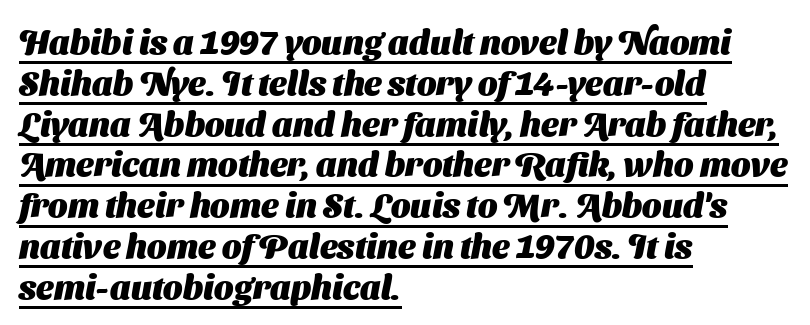
Q: Is the text bold? A: Yes.
Q: Is the typeface a serif or a sans-serif typeface? A: Sans-serif.
Q: Is the text underlined? A: Yes.
Q: How is the paragraph aligned? A: Left-aligned.
Q: Is the spacing between letters normal or unusually wide? A: Normal.
Q: Width (condensed, normal, or wide)? A: Normal.
Q: Stroke contrast? A: Medium.
Q: x-height? A: Medium.
Q: Monospaced? A: No.
